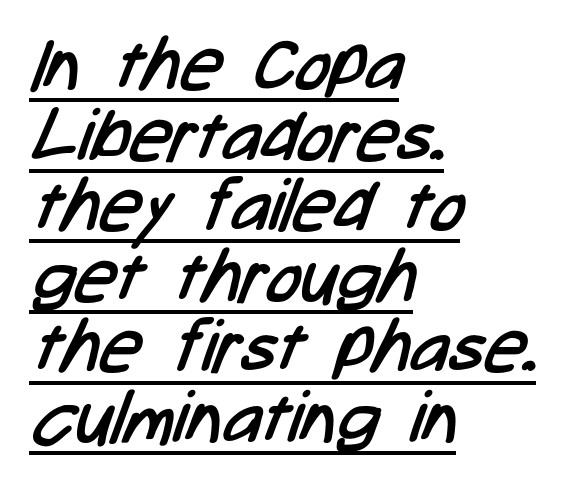
{"serif": "no", "bold": "no", "weight": "regular", "width": "condensed", "stroke_contrast": "low", "x_height": "medium", "monospaced": "no", "underline": "yes", "align": "left", "line_spacing": "tight", "line_spacing_ratio": 0.98, "letter_spacing": "normal", "letter_spacing_em": 0.0, "glyph_px": 72}
